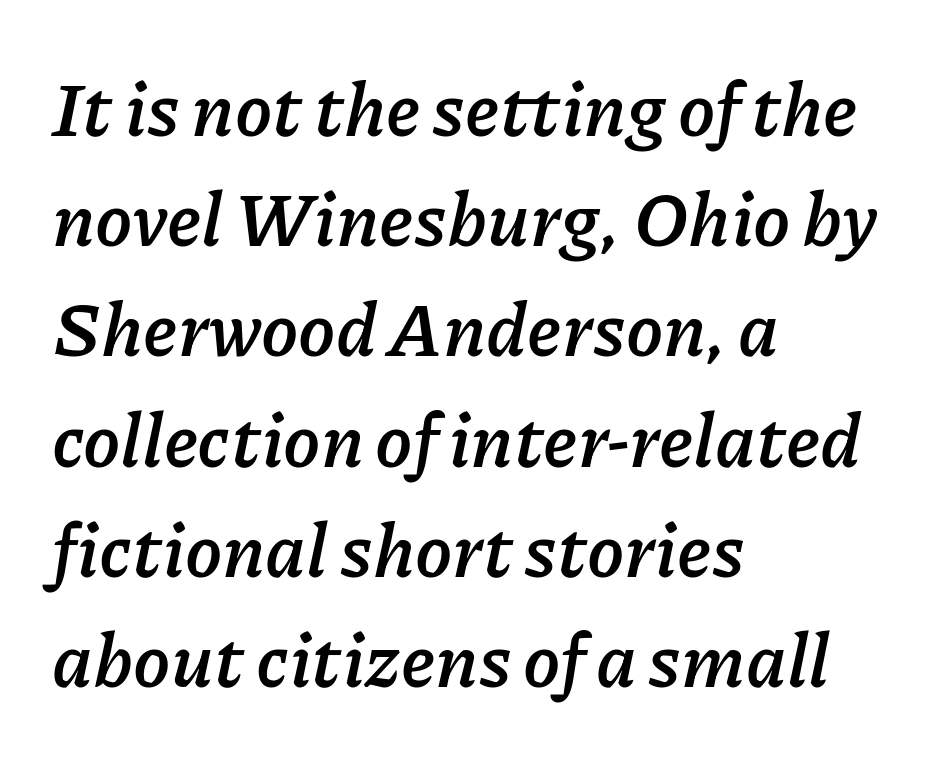
Every character sits at an angle, as italics do. The gap between lines stays unmarked. Proportional: the letters do not fall into vertical columns. Between one letter and the next there's only the usual sliver of space.
